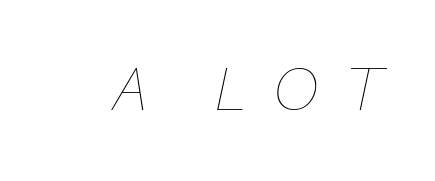
The image shows 63 px thin type, italic (leaning right); set unusually wide letter spacing (+0.39 em), not underlined; low stroke contrast and a small x-height.
